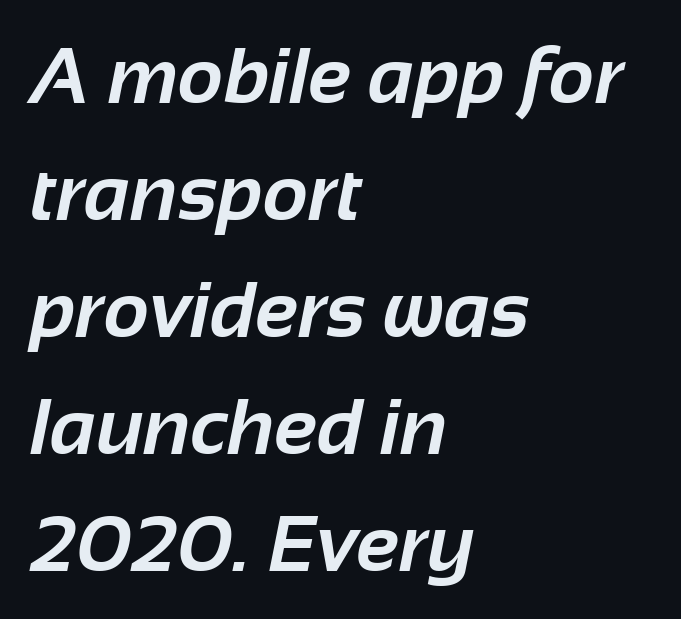
Think of a printed novel: that variable character pitch is what you see here. Students, note that the glyphs here touch the page at normal intervals. Stroke thickness is high; the sample reads as a true bold. Notice how the passage keeps a crisp vertical edge on the left only. The rendering uses a moderate line-height, typical for paragraphs. The designer went with a sans here, leaving each stem footless.
